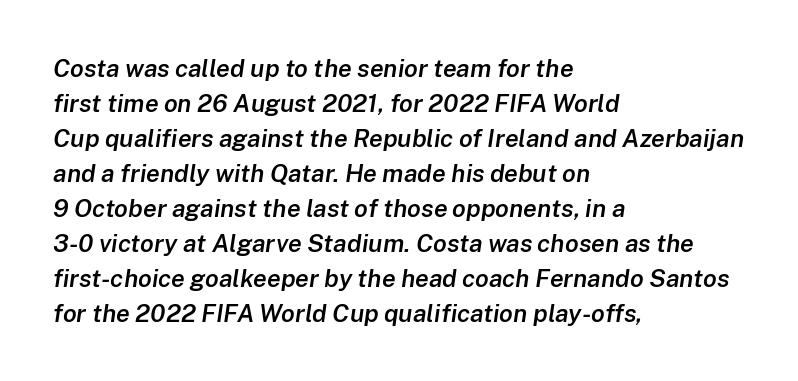
{"italic": "yes", "lean": "right", "slant_degrees": 8, "bold": "semi", "underline": "no", "align": "left", "line_spacing": "normal", "line_spacing_ratio": 1.4, "letter_spacing": "normal", "letter_spacing_em": 0.0, "glyph_px": 25}
